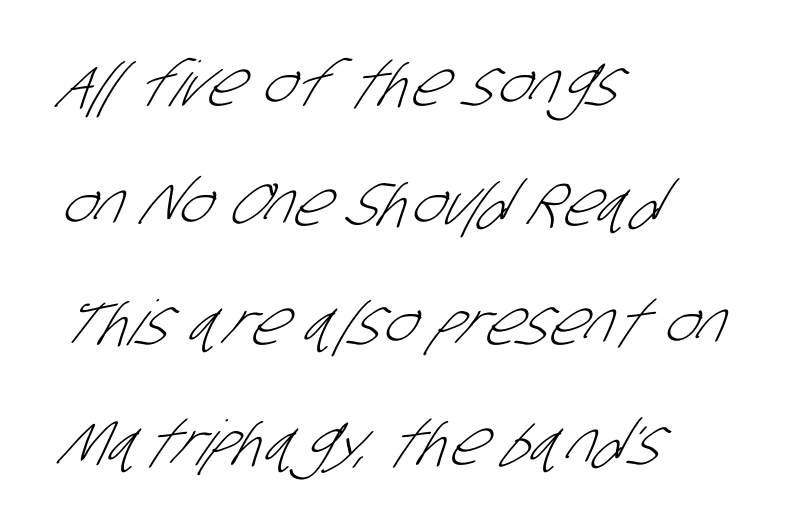
{"serif": "no", "bold": "no", "weight": "light", "width": "condensed", "stroke_contrast": "low", "x_height": "large", "monospaced": "no", "underline": "no", "align": "left", "line_spacing": "loose", "line_spacing_ratio": 1.93, "letter_spacing": "normal", "letter_spacing_em": 0.0, "glyph_px": 62}
